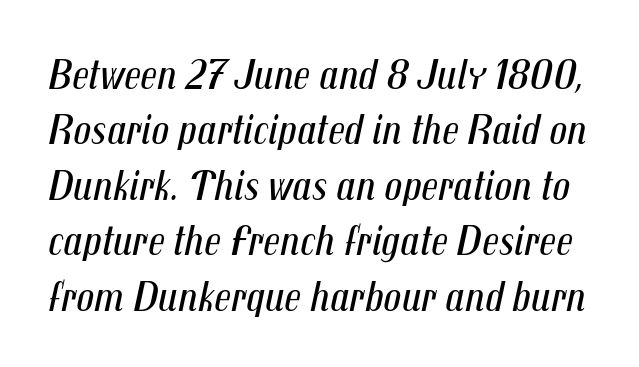
{"italic": "yes", "lean": "right", "slant_degrees": 12, "bold": "no", "weight": "regular", "width": "condensed", "stroke_contrast": "medium", "x_height": "medium", "monospaced": "no", "underline": "no", "line_spacing": "normal", "line_spacing_ratio": 1.26, "letter_spacing": "normal", "letter_spacing_em": 0.0, "glyph_px": 44}
